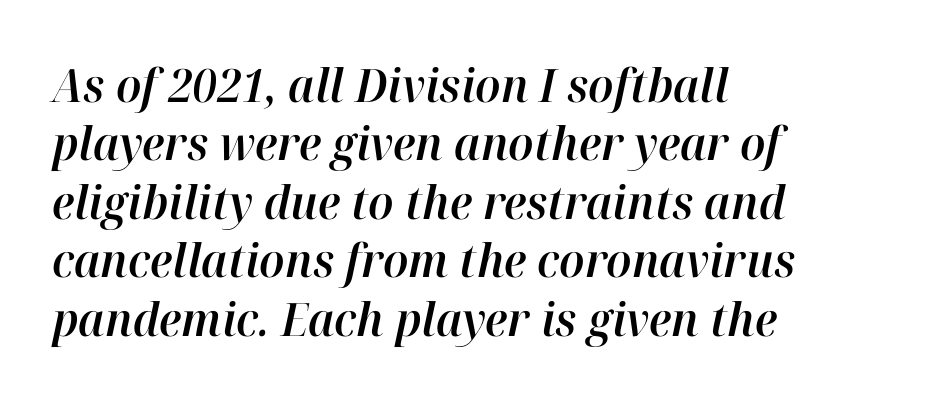
The image shows 46 px text type, italic (leaning right); set left-aligned, normal line spacing (1.27x), normal letter spacing, not underlined; high stroke contrast and a medium x-height.
